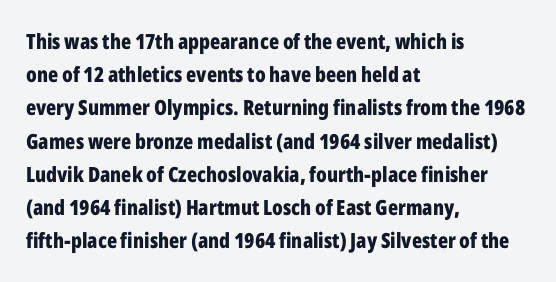
The font is running at its bold setting. Letters rest on an invisible, unmarked baseline. Students, note that the glyphs here touch the page at normal intervals. The rendering anchors every line to the left-hand side.
